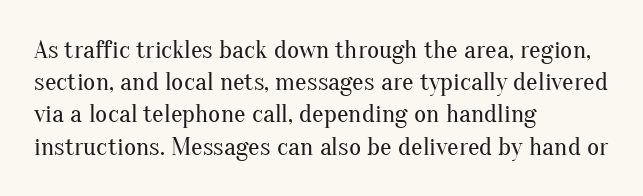
The image shows 26 px text type, upright; set left-aligned, line spacing 1.24x, normal letter spacing, not underlined.
